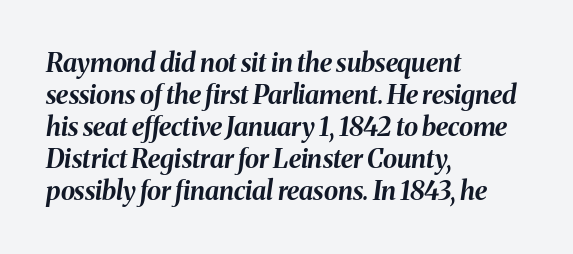
The image shows 26 px bold type, italic (leaning right); set left-aligned, line spacing 1.23x, normal letter spacing, not underlined.
